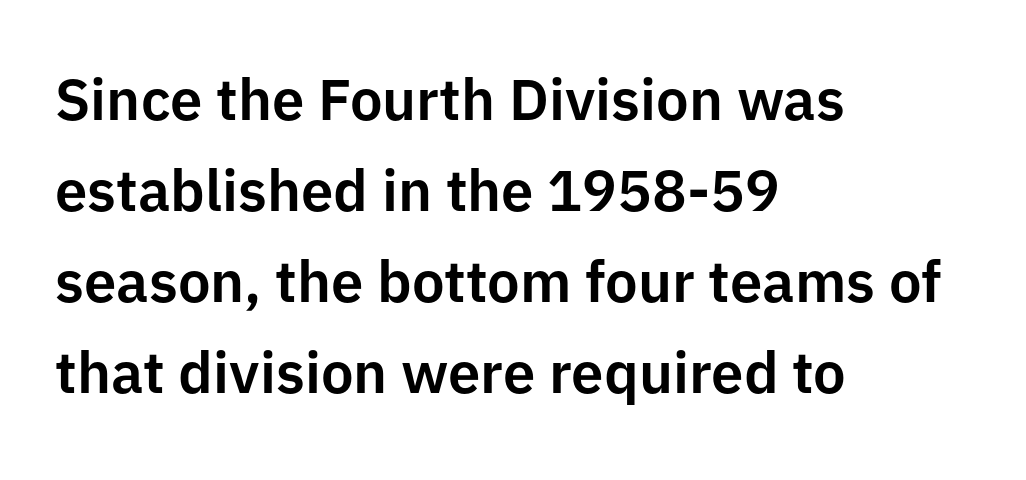
{"serif": "no", "italic": "no", "width": "normal", "stroke_contrast": "low", "x_height": "medium", "monospaced": "no", "underline": "no", "align": "left", "line_spacing": "normal", "line_spacing_ratio": 1.57, "letter_spacing": "normal", "letter_spacing_em": 0.0, "glyph_px": 58}
